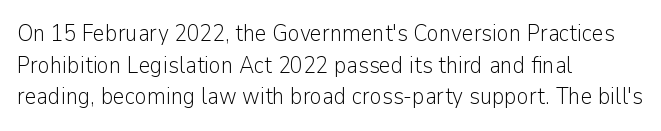
Q: Is the text bold? A: No.
Q: Is the text italic (slanted)? A: No, it is upright.
Q: Is the text underlined? A: No.
Q: How is the paragraph aligned? A: Left-aligned.
Q: Is the spacing between letters normal or unusually wide? A: Normal.
Q: Is the spacing between lines tight, normal or loose? A: Normal.
